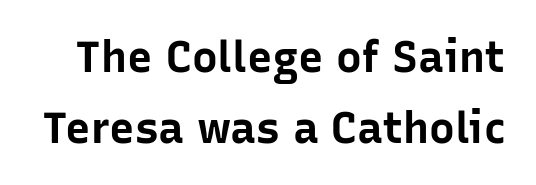
{"serif": "no", "italic": "no", "bold": "yes", "weight": "bold", "width": "normal", "stroke_contrast": "low", "x_height": "medium", "monospaced": "no", "underline": "no", "line_spacing": "normal", "line_spacing_ratio": 1.65, "letter_spacing": "normal", "letter_spacing_em": 0.0, "glyph_px": 43}
